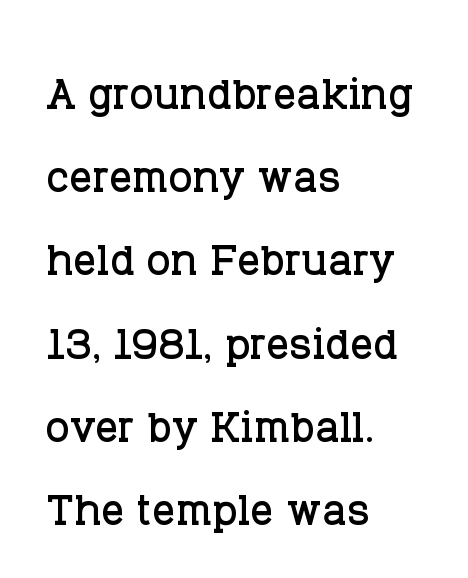
{"serif": "yes", "italic": "no", "width": "normal", "stroke_contrast": "low", "x_height": "large", "monospaced": "no", "underline": "no", "align": "left", "line_spacing": "normal", "line_spacing_ratio": 1.46, "letter_spacing": "normal", "letter_spacing_em": 0.0, "glyph_px": 57}
